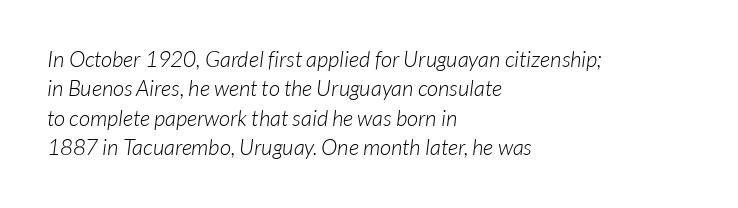
The image shows 22 px text type; set left-aligned, normal line spacing (1.34x), normal letter spacing, not underlined.
